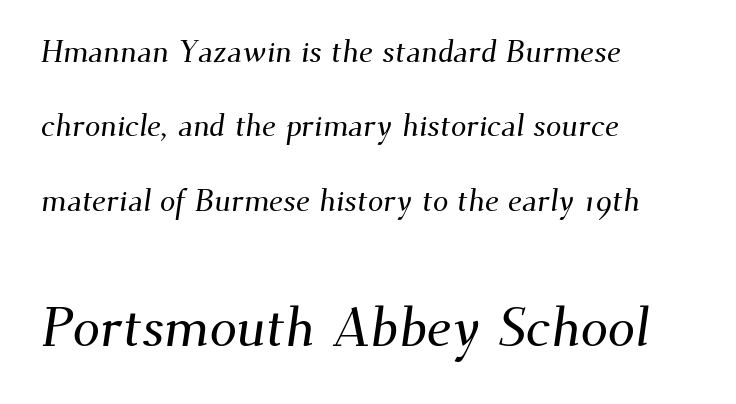
The image shows 55 px serif type; set left-aligned, loose line spacing (2.4x), normal letter spacing, not underlined; the second (bottom) block is 1.77x larger; medium stroke contrast and a small x-height.
